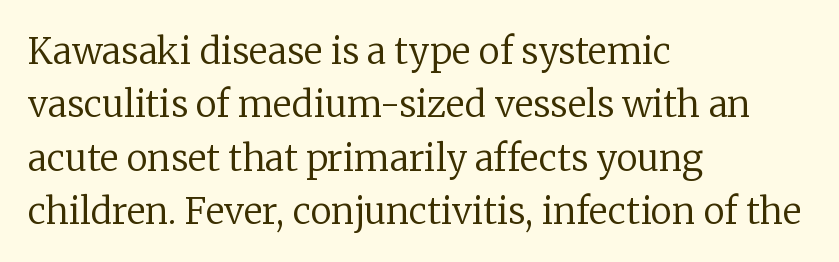
Is this a heavy cut? Hardly; it is regular or lighter. A typesetter would call this leading conventional body-copy spacing. A typesetter would call this zero additional tracking. Font category for this specimen: serif.
